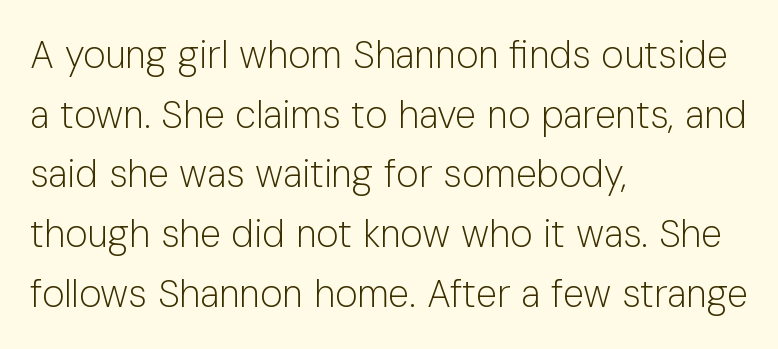
Q: Is the text bold? A: No.
Q: Is the text italic (slanted)? A: No, it is upright.
Q: Is the typeface a serif or a sans-serif typeface? A: Sans-serif.
Q: Is the text underlined? A: No.
Q: How is the paragraph aligned? A: Left-aligned.
Q: Is the spacing between letters normal or unusually wide? A: Normal.
Q: Is the spacing between lines tight, normal or loose? A: Normal.
Q: Width (condensed, normal, or wide)? A: Normal.
Q: Stroke contrast? A: Low.
Q: x-height? A: Medium.
Q: Monospaced? A: No.
